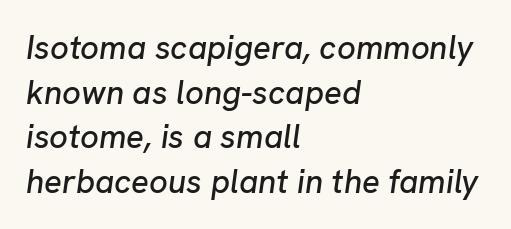
The image shows 33 px text type, italic (leaning right); set left-aligned, normal line spacing (1.35x), normal letter spacing, not underlined; low stroke contrast and a medium x-height.
